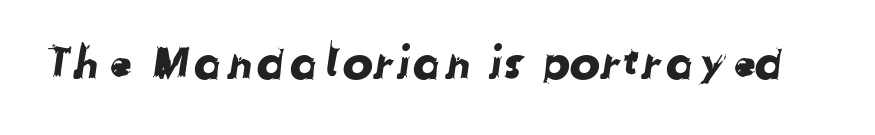
The image shows 46 px sans-serif type; set normal letter spacing, not underlined; low stroke contrast and a medium x-height.
